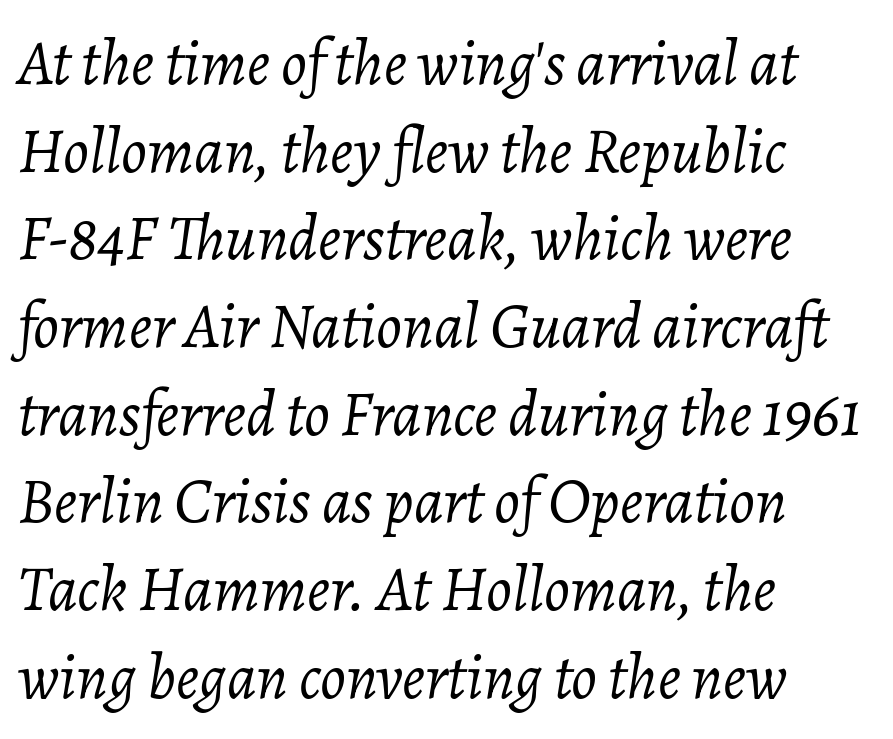
{"italic": "yes", "lean": "right", "slant_degrees": 7, "bold": "no", "weight": "light", "width": "normal", "stroke_contrast": "low", "x_height": "medium", "monospaced": "no", "underline": "no", "align": "left", "line_spacing": "normal", "line_spacing_ratio": 1.37, "letter_spacing": "normal", "letter_spacing_em": 0.0, "glyph_px": 64}
